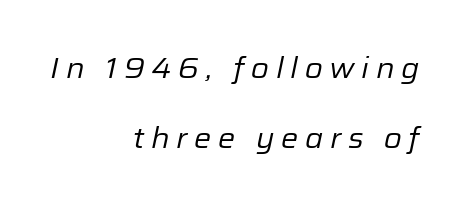
{"italic": "yes", "lean": "right", "slant_degrees": 12, "bold": "no", "weight": "regular", "width": "normal", "stroke_contrast": "low", "x_height": "medium", "monospaced": "no", "underline": "no", "align": "right", "line_spacing": "loose", "line_spacing_ratio": 2.42, "letter_spacing": "wide", "letter_spacing_em": 0.23, "glyph_px": 29}
